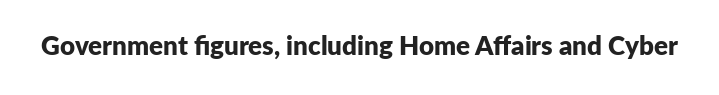
Only glyphs here, with clear space below each row. Rendered with straight, roman letterforms. The glyphs have the mass of a bold cut. Observe the ordinary spacing: letters are neighbours, not strangers.
